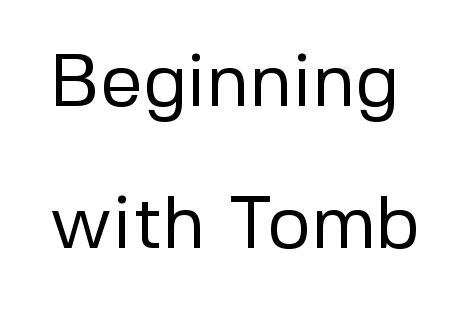
{"serif": "no", "italic": "no", "bold": "no", "weight": "regular", "width": "normal", "stroke_contrast": "low", "x_height": "medium", "monospaced": "no", "underline": "no", "line_spacing": "loose", "line_spacing_ratio": 1.9, "letter_spacing": "normal", "letter_spacing_em": 0.0, "glyph_px": 75}
